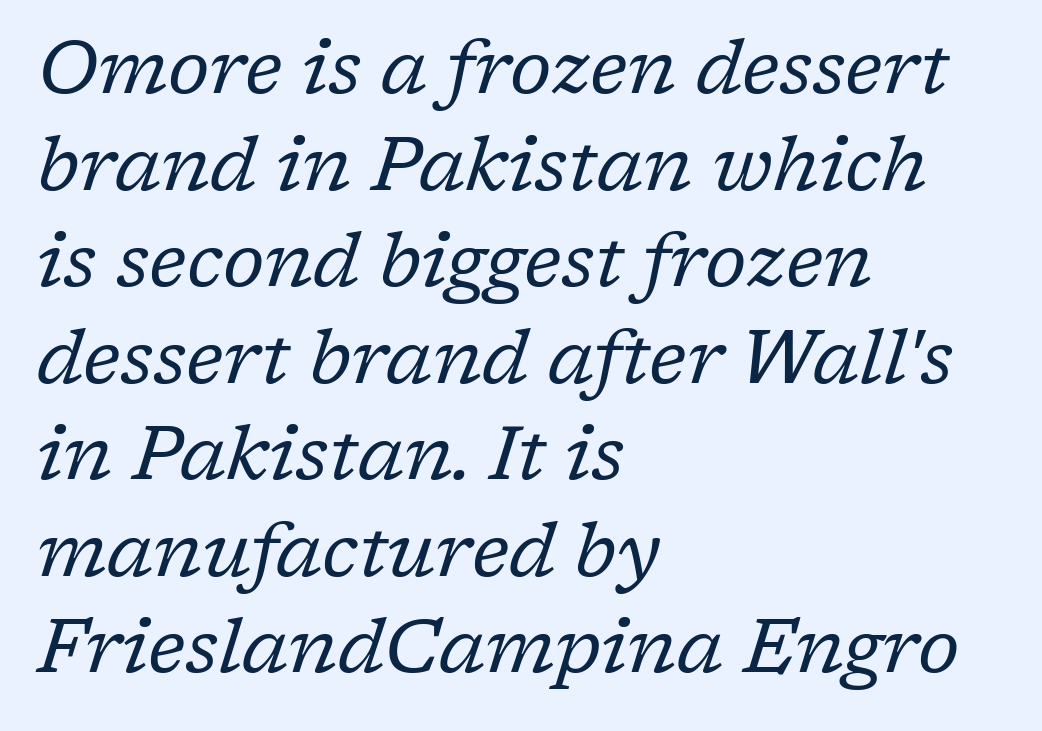
{"serif": "yes", "italic": "yes", "lean": "right", "slant_degrees": 17, "bold": "no", "weight": "regular", "width": "normal", "stroke_contrast": "low", "x_height": "medium", "monospaced": "no", "underline": "no", "align": "left", "line_spacing": "normal", "line_spacing_ratio": 1.27, "letter_spacing": "normal", "letter_spacing_em": 0.0, "glyph_px": 76}
